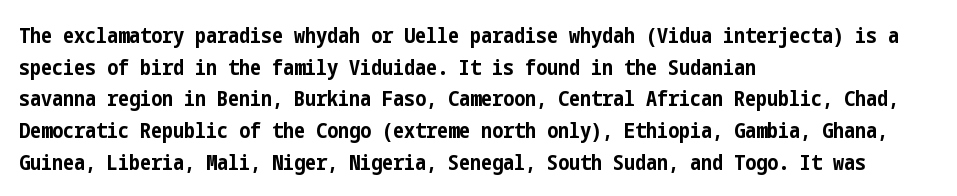
Beneath every word, the page is bare. Successive baselines arrive at the customary interval. It's the straight-up-and-down kind of type. Which margin do the lines hug? The left one — the right edge is uneven. Thick stems and heavy bowls — unmistakably bold.
